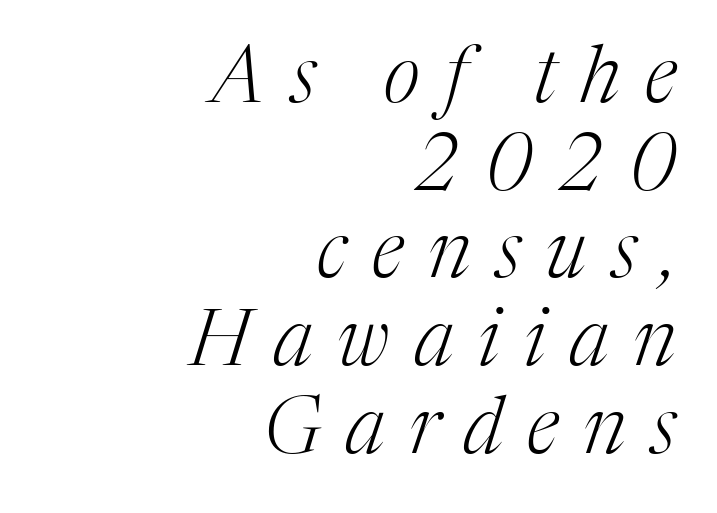
The image shows 79 px light serif type, italic (leaning right); set right-aligned, tight line spacing (1.11x), unusually wide letter spacing (+0.31 em), not underlined; medium stroke contrast and a medium x-height.
